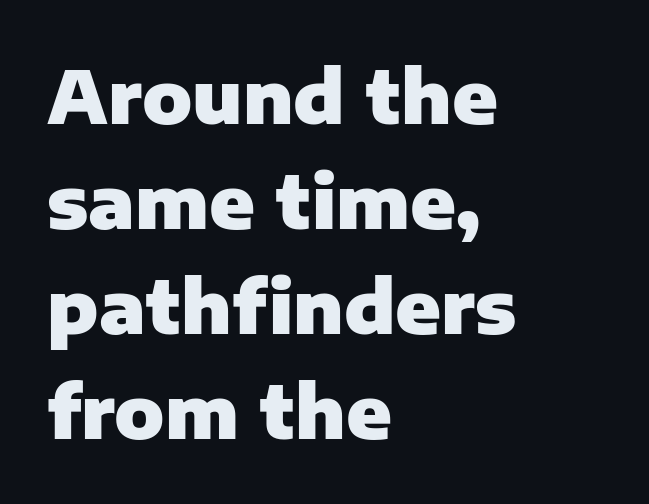
The letters sit at their default tracking, neither squeezed nor spread. The font family rendered here belongs to the sans-serif group. Does the copy run flush right? No — it runs flush left. What weight is shown? A full bold with thick strokes. The rendering uses natural spacing where letterforms have individual widths.
